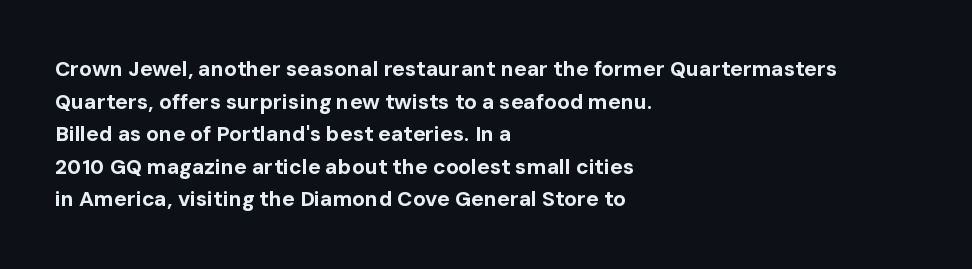
Q: Is the text bold? A: Yes.
Q: Is the text italic (slanted)? A: No, it is upright.
Q: Is the text underlined? A: No.
Q: How is the paragraph aligned? A: Left-aligned.
Q: Is the spacing between letters normal or unusually wide? A: Normal.
Q: Is the spacing between lines tight, normal or loose? A: Normal.
